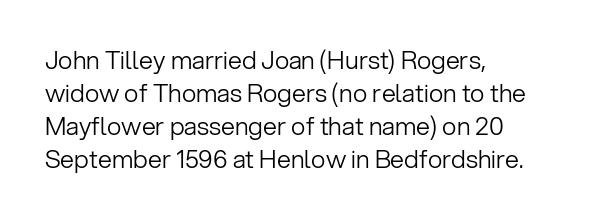
The image shows 25 px text type, upright; set left-aligned, normal line spacing (1.32x), normal letter spacing, not underlined.
